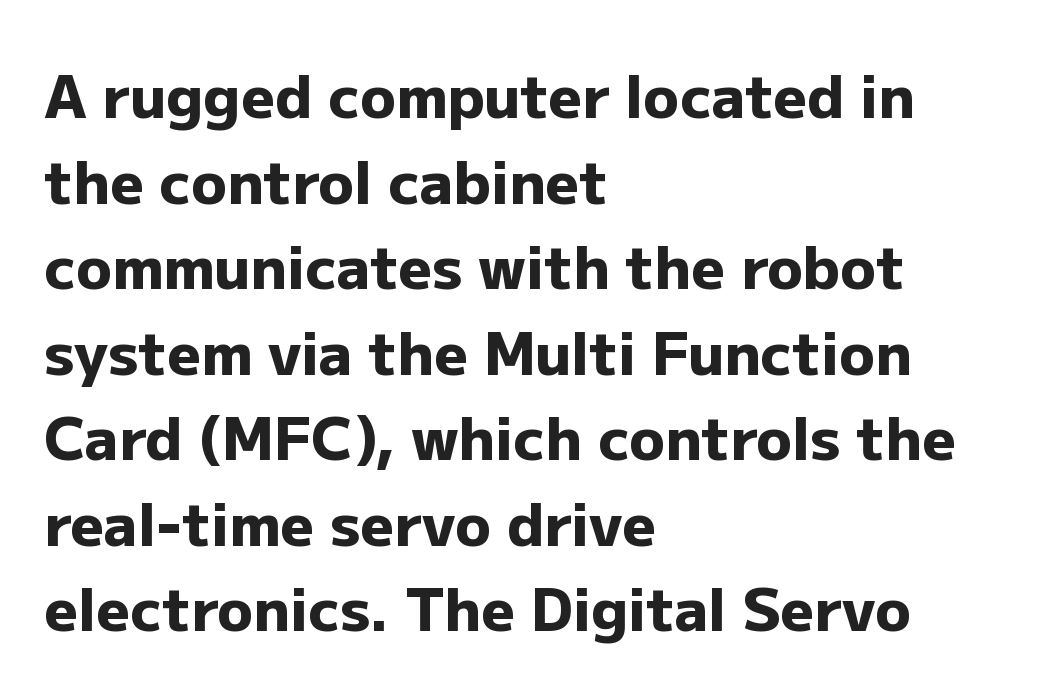
Here the designer chose a conventional face with non-uniform glyph widths. This sample keeps an unexceptional amount of space between lines. The paragraph shown leans on its left margin. Italic: no, the glyphs are upright roman. The horizontal fit of the characters is conventional and even. Underlining? Definitely not there.
